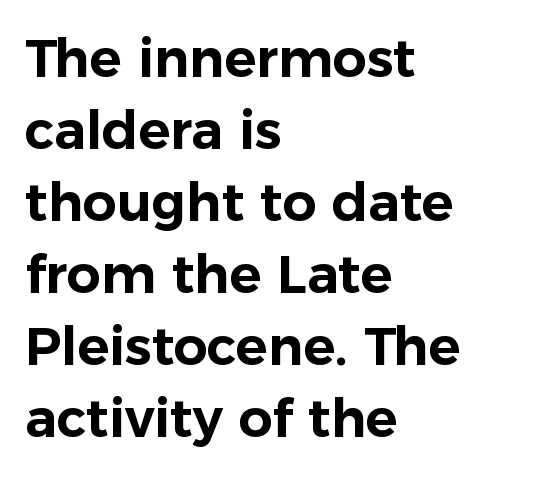
Q: Is the text italic (slanted)? A: No, it is upright.
Q: Is the typeface a serif or a sans-serif typeface? A: Sans-serif.
Q: Is the text underlined? A: No.
Q: How is the paragraph aligned? A: Left-aligned.
Q: Is the spacing between letters normal or unusually wide? A: Normal.
Q: Is the spacing between lines tight, normal or loose? A: Normal.
Q: Width (condensed, normal, or wide)? A: Normal.
Q: Stroke contrast? A: Low.
Q: x-height? A: Medium.
Q: Monospaced? A: No.
